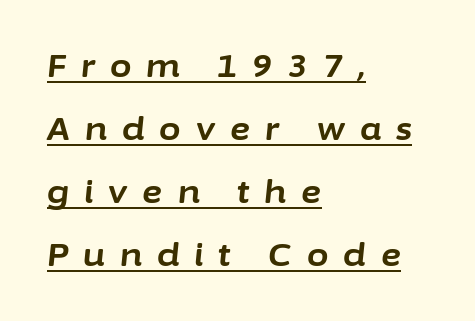
{"italic": "yes", "lean": "right", "slant_degrees": 6, "bold": "yes", "weight": "bold", "width": "normal", "stroke_contrast": "low", "x_height": "medium", "monospaced": "no", "underline": "yes", "align": "left", "line_spacing": "loose", "line_spacing_ratio": 2.03, "letter_spacing": "wide", "letter_spacing_em": 0.49, "glyph_px": 31}
